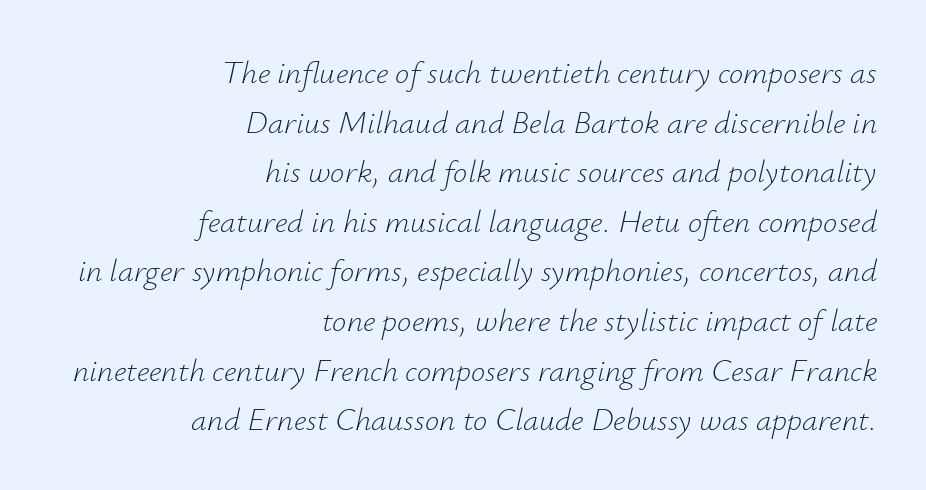
The image shows 32 px light type, italic (leaning right); set right-aligned, normal line spacing (1.55x), normal letter spacing, not underlined; low stroke contrast and a small x-height.
